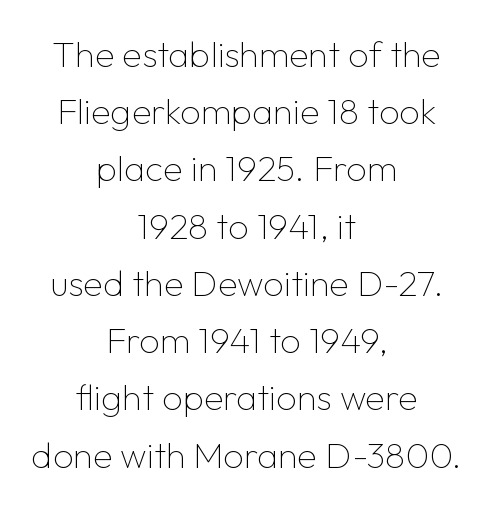
Q: Is the text bold? A: No.
Q: Is the text italic (slanted)? A: No, it is upright.
Q: Is the typeface a serif or a sans-serif typeface? A: Sans-serif.
Q: Is the text underlined? A: No.
Q: How is the paragraph aligned? A: Centered.
Q: Is the spacing between letters normal or unusually wide? A: Normal.
Q: Is the spacing between lines tight, normal or loose? A: Normal.
Q: Width (condensed, normal, or wide)? A: Normal.
Q: Stroke contrast? A: Low.
Q: x-height? A: Medium.
Q: Monospaced? A: No.
